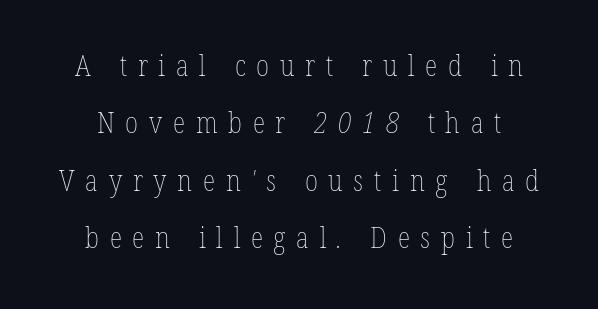
Reading down the block, each line starts at a different indent, mirrored at its end. Rows of type keep a wide berth in the vertical direction. The letterforms stand isolated, each surrounded by extra space. Each letter keeps its own natural width here, so spacing adapts to shape. Think standard paragraph weight, or any step lighter than that. The words here are not underlined.
